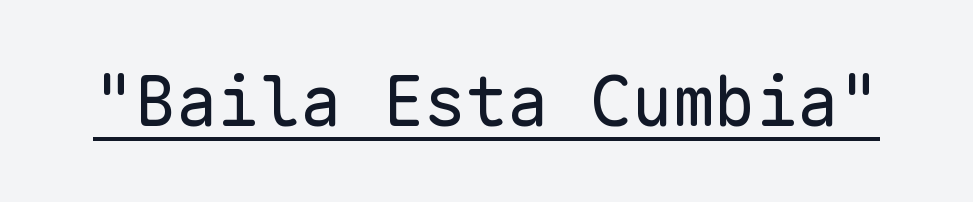
Q: Is the text bold? A: No.
Q: Is the text italic (slanted)? A: No, it is upright.
Q: Is the typeface a serif or a sans-serif typeface? A: Sans-serif.
Q: Is the text underlined? A: Yes.
Q: Is the spacing between letters normal or unusually wide? A: Normal.
Q: Width (condensed, normal, or wide)? A: Normal.
Q: Stroke contrast? A: Low.
Q: x-height? A: Medium.
Q: Monospaced? A: Yes.
